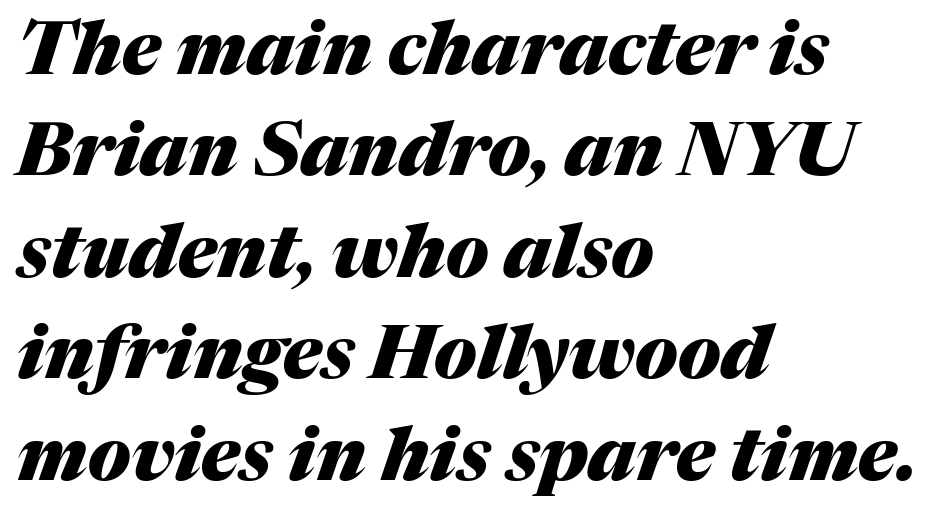
The image shows 74 px heavy type, italic (leaning right); set left-aligned, normal line spacing (1.37x), normal letter spacing, not underlined; medium stroke contrast and a medium x-height.
